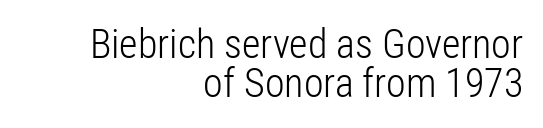
The image shows 40 px light, condensed sans-serif type, upright; set right-aligned, tight line spacing (0.98x), normal letter spacing, not underlined; low stroke contrast and a medium x-height.
